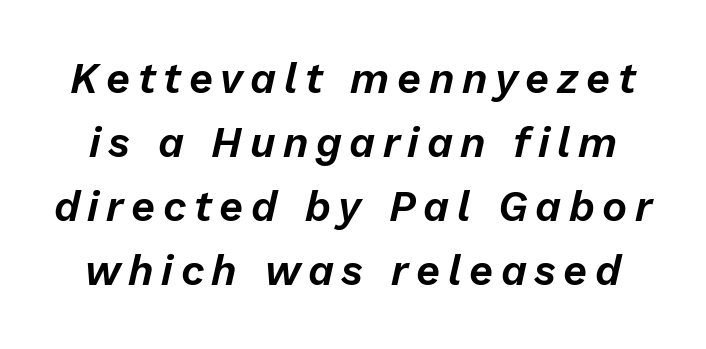
Looking at the ascenders, they clearly lean. This block has exactly the height ordinary leading produces. A typesetter would call this proportional, since set widths differ per character. The zone under the glyphs is completely vacant.
